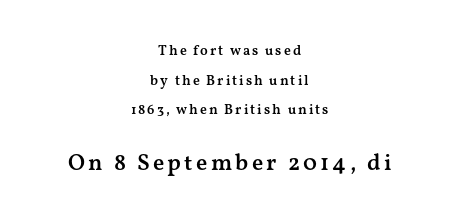
{"italic": "no", "bold": "semi", "underline": "no", "align": "center", "line_spacing": "loose", "line_spacing_ratio": 2.12, "larger_block": "second", "size_ratio": 1.64, "glyph_px": 23}
